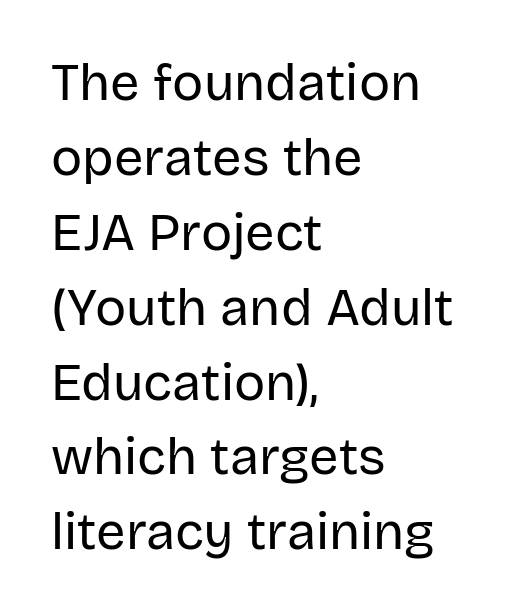
Every character sits straight up, as roman type does. The letters advance in unequal steps, a hallmark of proportional type. The specimen omits any rule beneath the text block's lines. Bold? No — there's no thickening of the strokes. Is this a sans? Yes — the strokes have no serifs. Words appear dense and cohesive because spacing is normal.
